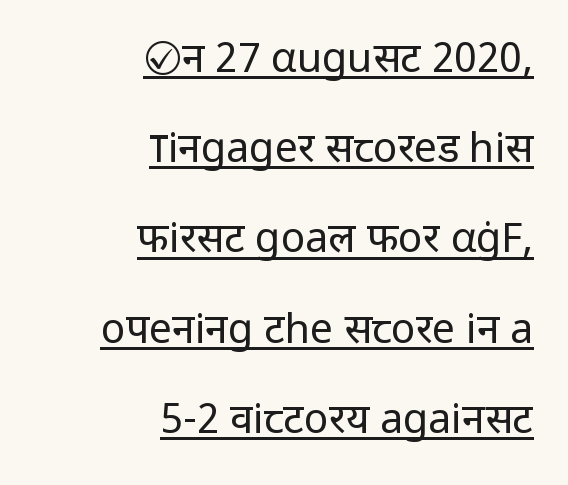
The image shows 41 px regular-weight sans-serif type, upright; set right-aligned, loose line spacing (2.2x), normal letter spacing, underlined; low stroke contrast and a medium x-height.
